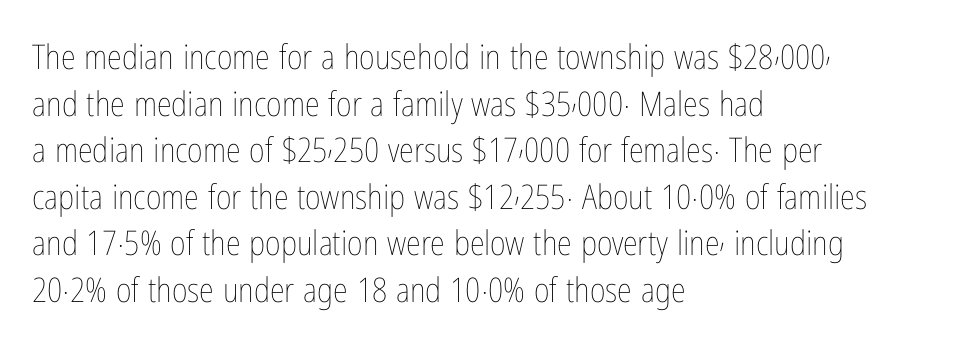
The image shows 34 px thin, condensed type, upright; set left-aligned, normal line spacing (1.37x), normal letter spacing, not underlined; low stroke contrast and a medium x-height.
